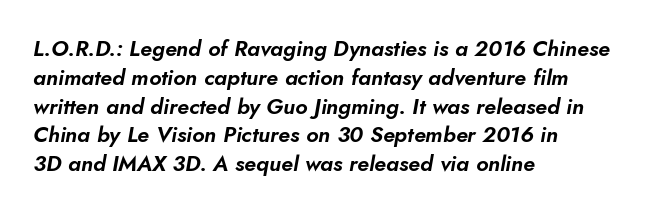
The image shows 22 px text type, italic (leaning right); set left-aligned, normal line spacing (1.31x), normal letter spacing, not underlined.
